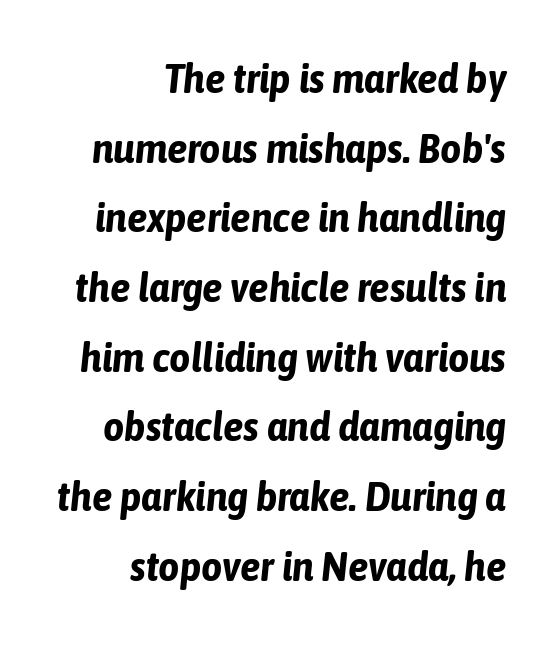
The image shows 41 px bold, condensed type, italic (leaning right); set right-aligned, normal line spacing (1.7x), normal letter spacing, not underlined; low stroke contrast and a medium x-height.
